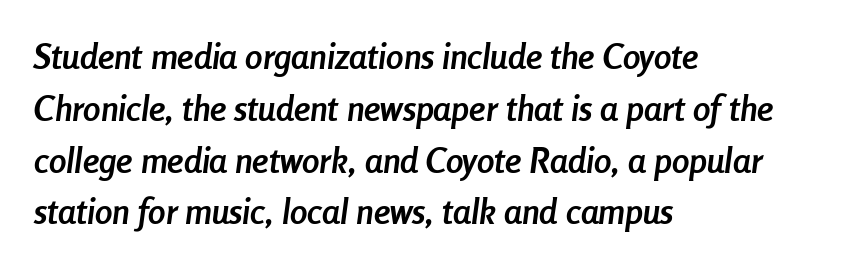
The image shows 35 px semibold, condensed type, italic (leaning right); set left-aligned, normal line spacing (1.48x), normal letter spacing, not underlined; low stroke contrast and a medium x-height.
